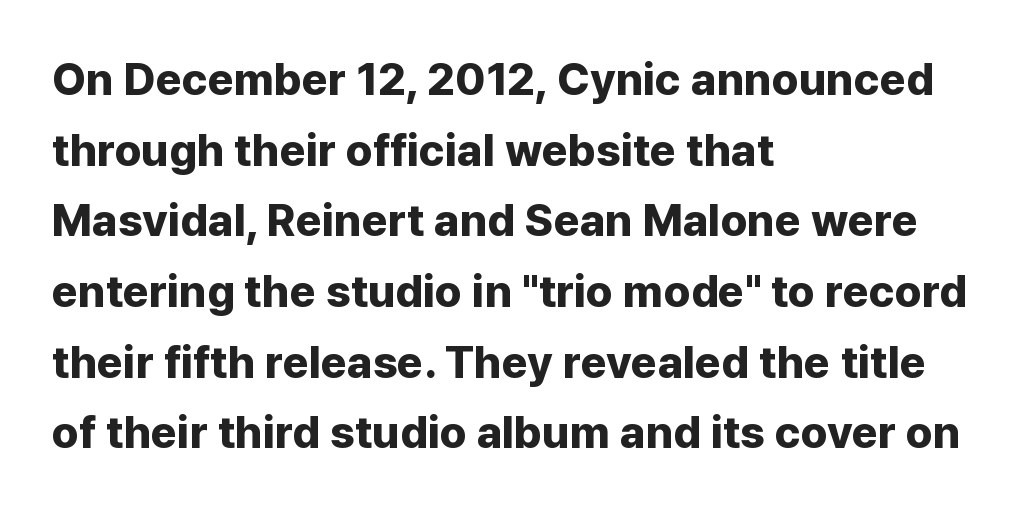
The passage shown has conventional tracking throughout. Anything drawn beneath the words? Only blank space. Is the block centered? No — it sits flush against the left margin. Upright lettering throughout. The leading is moderate, giving the passage an even texture.
